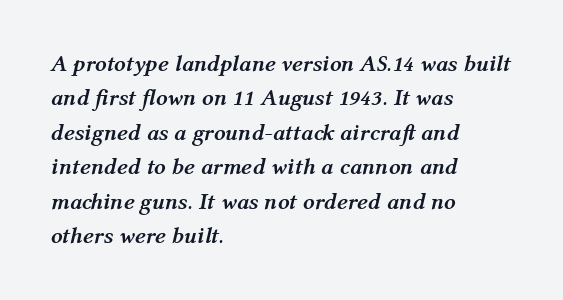
The image shows 23 px bold type, italic (leaning right); set left-aligned, normal line spacing (1.5x), normal letter spacing, not underlined.
